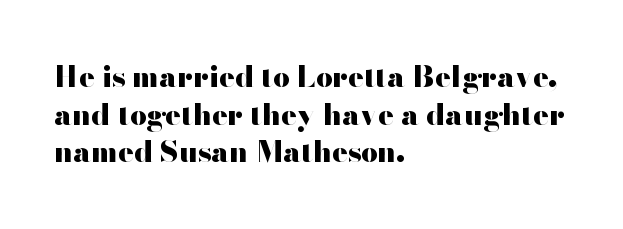
The image shows 29 px heavy, wide sans-serif type, upright; set left-aligned, normal line spacing (1.3x), normal letter spacing, not underlined; high stroke contrast and a small x-height.
